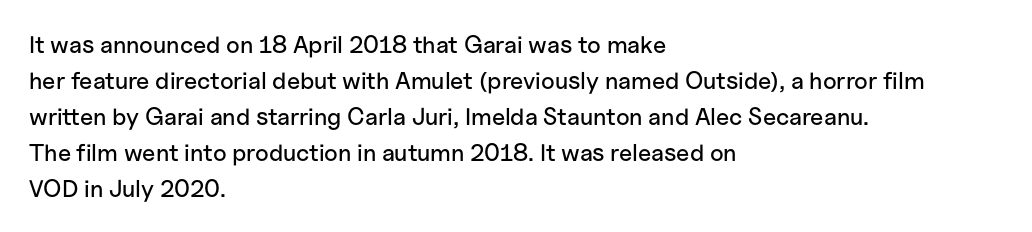
Q: Is the text italic (slanted)? A: No, it is upright.
Q: Is the text underlined? A: No.
Q: How is the paragraph aligned? A: Left-aligned.
Q: Is the spacing between letters normal or unusually wide? A: Normal.
Q: Is the spacing between lines tight, normal or loose? A: Normal.
